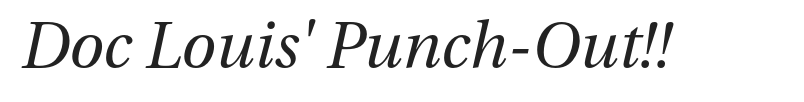
Q: Is the text bold? A: No.
Q: Is the text italic (slanted)? A: Yes, it leans right by about 13 degrees.
Q: Is the text underlined? A: No.
Q: Is the spacing between letters normal or unusually wide? A: Normal.
Q: Width (condensed, normal, or wide)? A: Normal.
Q: Stroke contrast? A: Medium.
Q: x-height? A: Medium.
Q: Monospaced? A: No.
